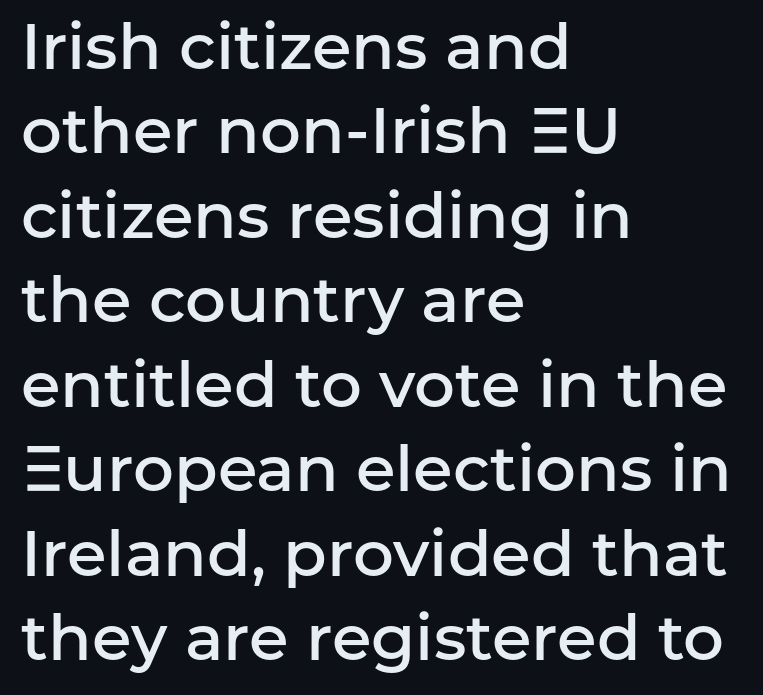
{"serif": "no", "italic": "no", "bold": "semi", "weight": "semibold", "width": "normal", "stroke_contrast": "low", "x_height": "medium", "monospaced": "no", "underline": "no", "align": "left", "line_spacing": "normal", "line_spacing_ratio": 1.32, "letter_spacing": "normal", "letter_spacing_em": 0.0, "glyph_px": 64}
